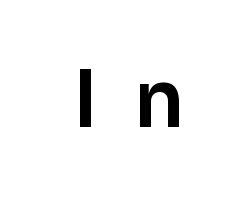
The image shows 79 px sans-serif type, upright; set unusually wide letter spacing (+0.44 em), not underlined; low stroke contrast and a medium x-height.
